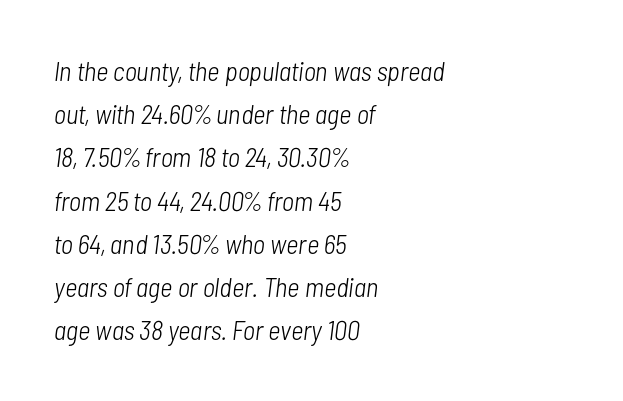
{"italic": "yes", "lean": "right", "slant_degrees": 7, "bold": "no", "underline": "no", "align": "left", "line_spacing": "normal", "line_spacing_ratio": 1.6, "letter_spacing": "normal", "letter_spacing_em": 0.0, "glyph_px": 27}
